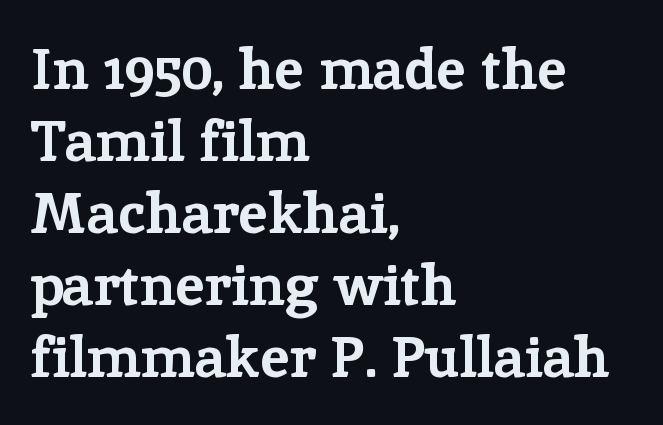
Alignment: flush left. No word sits above an underline. Typesetter's note: full bold, strokes at maximum text heaviness. Quick note: not italic, upright. The face used here is proportionally spaced, like ordinary book or web type. This rendering leaves character spacing at its baseline value.
